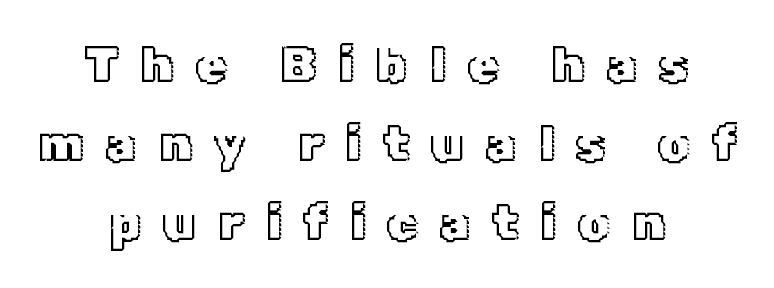
The image shows 50 px text type, upright; set centered, normal line spacing (1.58x), unusually wide letter spacing (+0.43 em), not underlined; a medium x-height.
